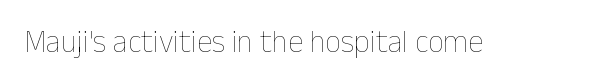
The image shows 31 px thin type, upright; set normal letter spacing, not underlined; low stroke contrast and a medium x-height.
